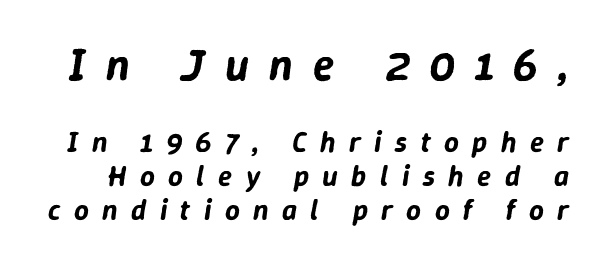
{"italic": "yes", "lean": "right", "slant_degrees": 9, "width": "normal", "stroke_contrast": "low", "x_height": "medium", "monospaced": "no", "underline": "no", "line_spacing_ratio": 1.17, "letter_spacing": "wide", "letter_spacing_em": 0.46, "larger_block": "first", "size_ratio": 1.52, "glyph_px": 44}
